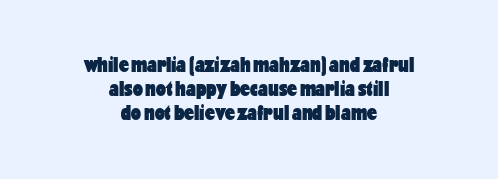
Tracking here is standard; glyphs follow each other at the usual distance. Beneath every word, the page is bare. Leftover space on each line is divided equally before and after the words. This block would grow much taller if given ordinary leading; it's compressed now. Vertical strokes here are truly vertical. The characters look thick and weighty, a clear bold.
